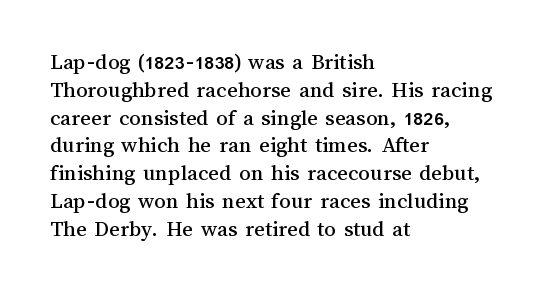
Q: Is the text italic (slanted)? A: No, it is upright.
Q: Is the text underlined? A: No.
Q: How is the paragraph aligned? A: Left-aligned.
Q: Is the spacing between letters normal or unusually wide? A: Normal.
